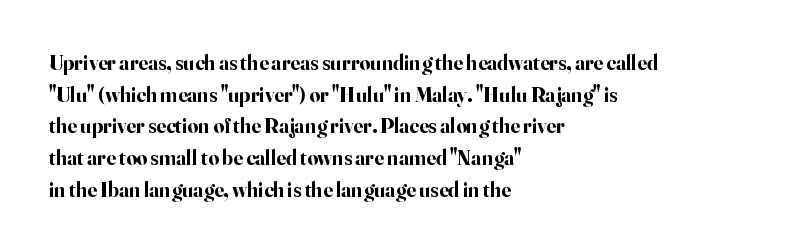
The image shows 21 px bold type, upright; set left-aligned, normal line spacing (1.51x), normal letter spacing, not underlined.
